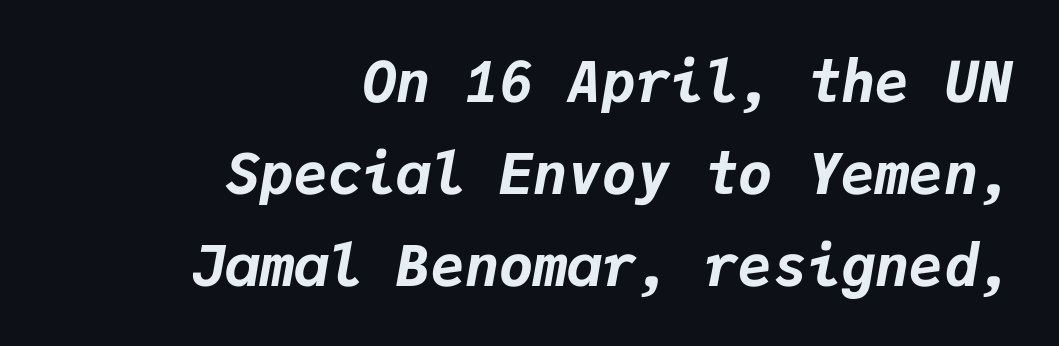
Q: Is the text bold? A: Yes.
Q: Is the text italic (slanted)? A: Yes, it leans right by about 9 degrees.
Q: Is the text underlined? A: No.
Q: How is the paragraph aligned? A: Right-aligned.
Q: Is the spacing between letters normal or unusually wide? A: Normal.
Q: Is the spacing between lines tight, normal or loose? A: Normal.
Q: Width (condensed, normal, or wide)? A: Normal.
Q: Stroke contrast? A: Low.
Q: x-height? A: Medium.
Q: Monospaced? A: Yes.
